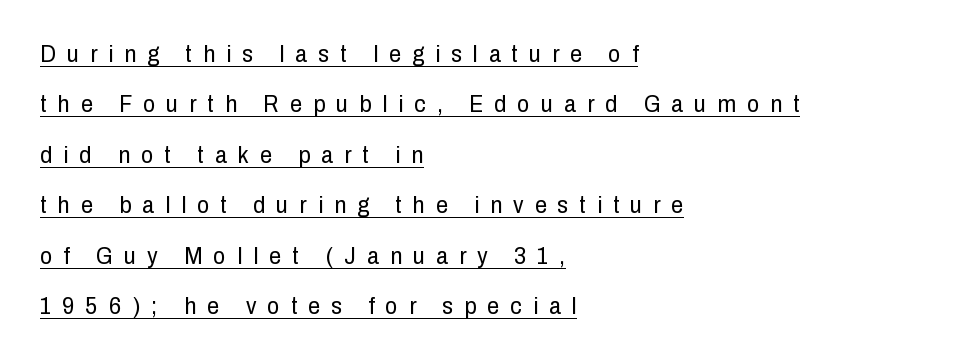
{"italic": "no", "bold": "no", "underline": "yes", "align": "left", "line_spacing": "loose", "line_spacing_ratio": 2.1, "letter_spacing": "wide", "letter_spacing_em": 0.46, "glyph_px": 24}
